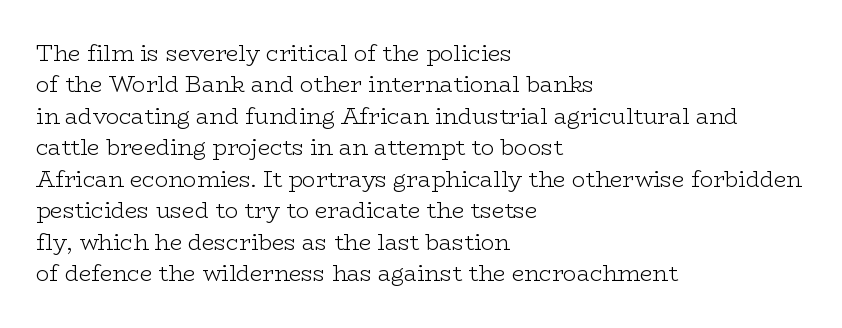
Q: Is the text bold? A: No.
Q: Is the text italic (slanted)? A: No, it is upright.
Q: Is the text underlined? A: No.
Q: How is the paragraph aligned? A: Left-aligned.
Q: Is the spacing between letters normal or unusually wide? A: Normal.
Q: Is the spacing between lines tight, normal or loose? A: Normal.
